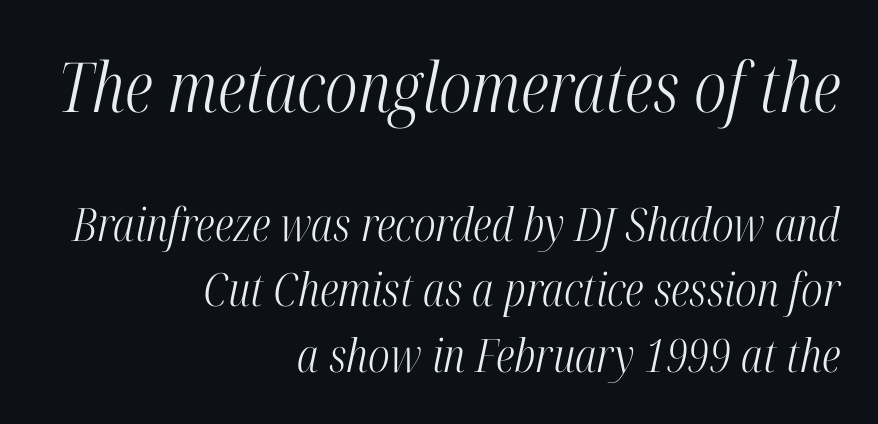
The image shows 69 px light, condensed serif type, italic (leaning right); set right-aligned, normal line spacing (1.42x), normal letter spacing, not underlined; the first (top) block is 1.5x larger; high stroke contrast and a medium x-height.
